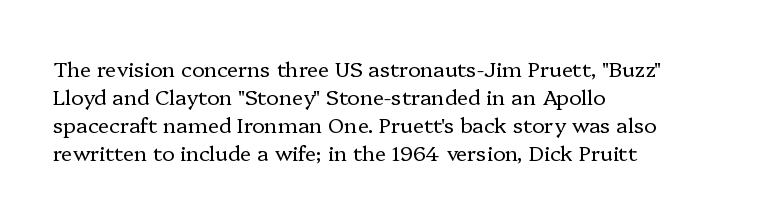
The paragraph has a hard left edge and a soft right edge. Rows of type keep a routine distance in the vertical direction. The letters sit at their default tracking, neither squeezed nor spread. Posture: vertical.
